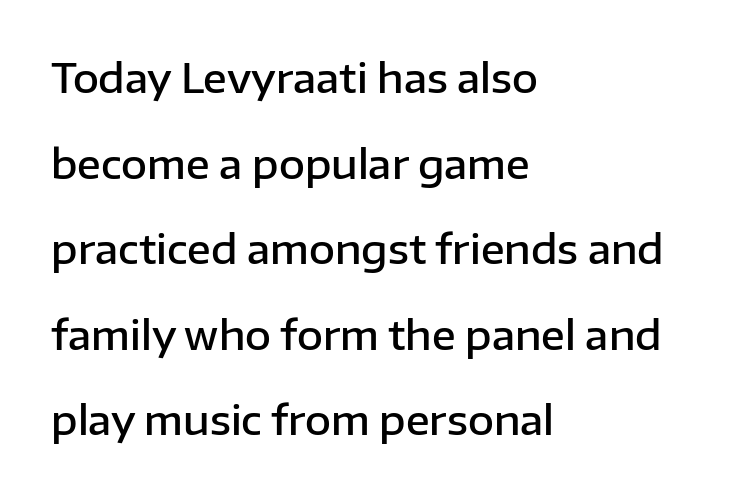
{"serif": "no", "italic": "no", "bold": "semi", "weight": "semibold", "width": "normal", "stroke_contrast": "low", "x_height": "medium", "monospaced": "no", "underline": "no", "align": "left", "line_spacing": "loose", "line_spacing_ratio": 2.14, "letter_spacing": "normal", "letter_spacing_em": 0.0, "glyph_px": 40}
